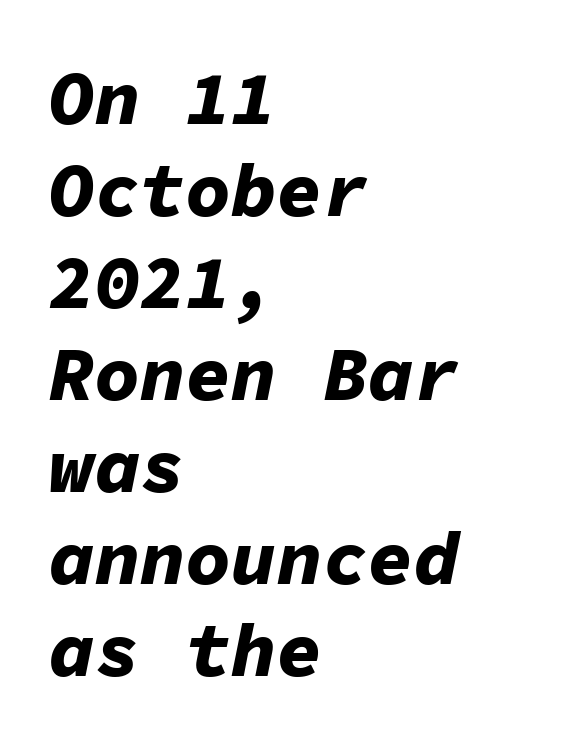
{"italic": "yes", "lean": "right", "slant_degrees": 11, "bold": "yes", "weight": "bold", "width": "normal", "stroke_contrast": "low", "x_height": "medium", "monospaced": "yes", "underline": "no", "align": "left", "line_spacing_ratio": 1.21, "letter_spacing": "normal", "letter_spacing_em": 0.0, "glyph_px": 76}
